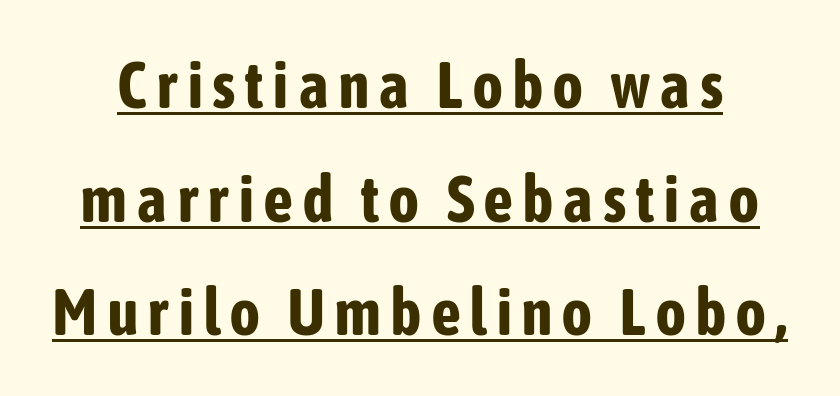
The image shows 66 px bold, condensed sans-serif type, upright; set line spacing 1.72x, underlined; low stroke contrast and a medium x-height.
